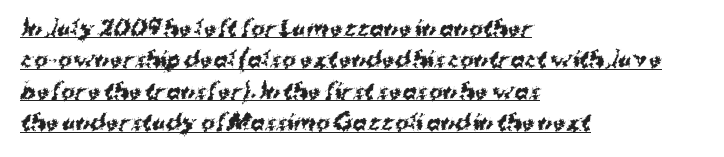
Q: Is the text bold? A: Yes.
Q: Is the text underlined? A: Yes.
Q: How is the paragraph aligned? A: Left-aligned.
Q: Is the spacing between letters normal or unusually wide? A: Normal.
Q: Is the spacing between lines tight, normal or loose? A: Normal.
